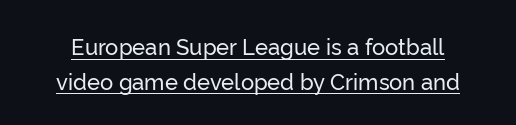
The image shows 22 px text type, upright; set normal line spacing (1.58x), normal letter spacing, underlined.
